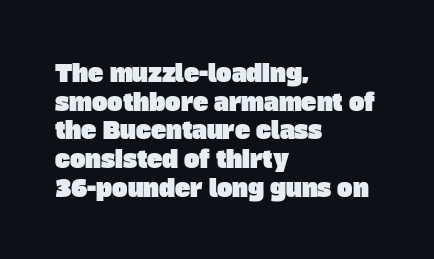
Teacher's note: observe the even left margin — that is flush-left alignment. Students, observe: this is what conventionally led text looks like. A clean baseline with only descenders dipping below it. Each word holds together tightly as a unit, with standard inter-letter gaps.
